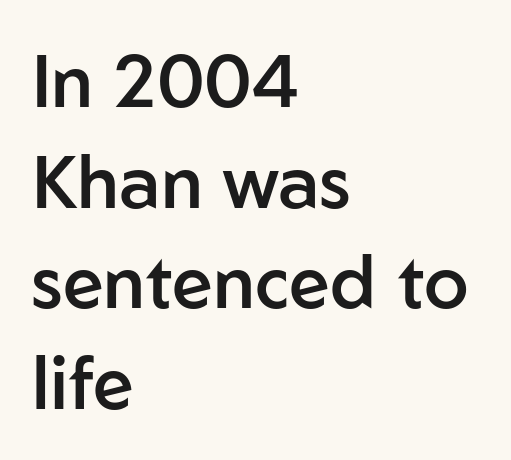
{"serif": "no", "italic": "no", "bold": "semi", "weight": "semibold", "width": "normal", "stroke_contrast": "low", "x_height": "medium", "monospaced": "no", "underline": "no", "align": "left", "line_spacing": "normal", "line_spacing_ratio": 1.38, "letter_spacing": "normal", "letter_spacing_em": 0.0, "glyph_px": 73}
